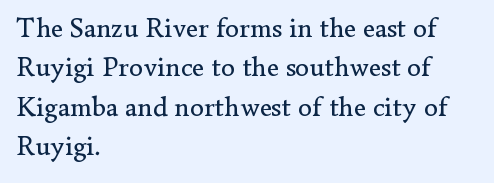
The image shows 28 px regular-weight serif type, upright; set left-aligned, normal line spacing (1.41x), normal letter spacing, not underlined; low stroke contrast and a small x-height.
